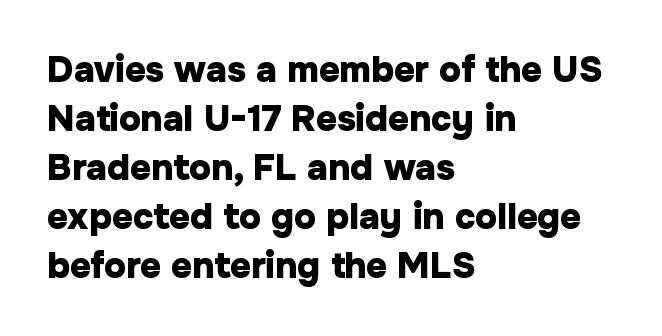
Q: Is the text bold? A: Yes.
Q: Is the text italic (slanted)? A: No, it is upright.
Q: Is the typeface a serif or a sans-serif typeface? A: Sans-serif.
Q: Is the text underlined? A: No.
Q: How is the paragraph aligned? A: Left-aligned.
Q: Is the spacing between letters normal or unusually wide? A: Normal.
Q: Is the spacing between lines tight, normal or loose? A: Normal.
Q: Width (condensed, normal, or wide)? A: Normal.
Q: Stroke contrast? A: Low.
Q: x-height? A: Medium.
Q: Monospaced? A: No.
